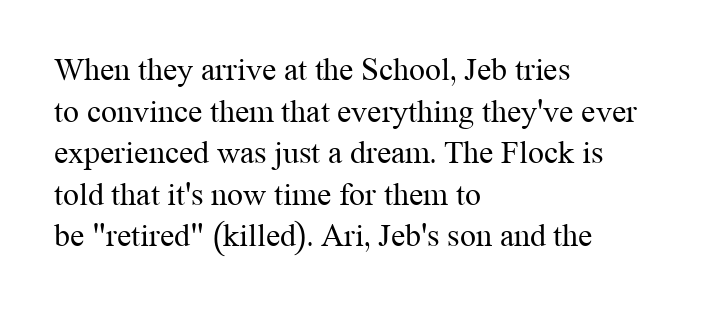
{"serif": "yes", "italic": "no", "bold": "no", "weight": "regular", "width": "normal", "stroke_contrast": "medium", "x_height": "medium", "monospaced": "no", "underline": "no", "align": "left", "line_spacing": "normal", "line_spacing_ratio": 1.3, "letter_spacing": "normal", "letter_spacing_em": 0.0, "glyph_px": 32}
